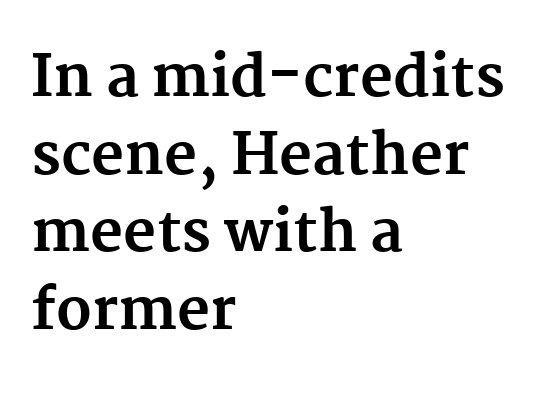
The image shows 57 px bold serif type, upright; set left-aligned, normal line spacing (1.36x), normal letter spacing, not underlined; medium stroke contrast and a medium x-height.
